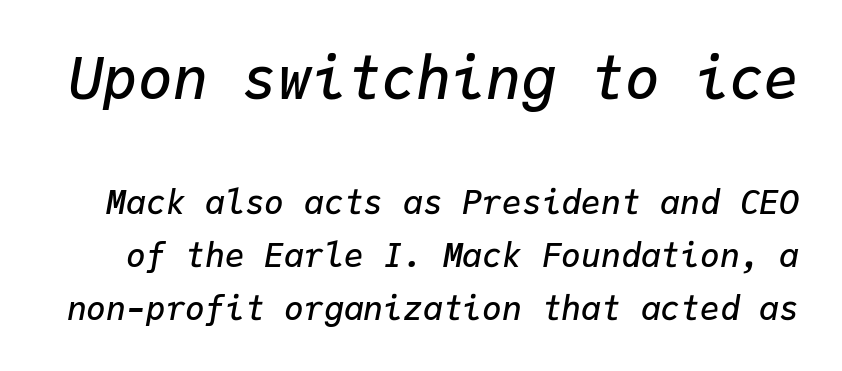
{"italic": "yes", "lean": "right", "slant_degrees": 9, "bold": "semi", "weight": "semibold", "width": "normal", "stroke_contrast": "low", "x_height": "medium", "monospaced": "yes", "underline": "no", "line_spacing": "normal", "line_spacing_ratio": 1.6, "letter_spacing": "normal", "letter_spacing_em": 0.0, "larger_block": "first", "size_ratio": 1.76, "glyph_px": 58}
